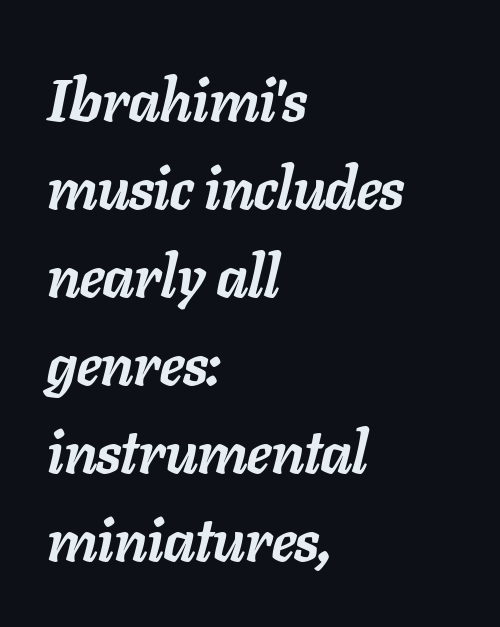
Q: Is the text bold? A: Yes.
Q: Is the text italic (slanted)? A: Yes, it leans right by about 11 degrees.
Q: Is the text underlined? A: No.
Q: How is the paragraph aligned? A: Left-aligned.
Q: Is the spacing between letters normal or unusually wide? A: Normal.
Q: Is the spacing between lines tight, normal or loose? A: Normal.
Q: Width (condensed, normal, or wide)? A: Normal.
Q: Stroke contrast? A: Low.
Q: x-height? A: Medium.
Q: Monospaced? A: No.
